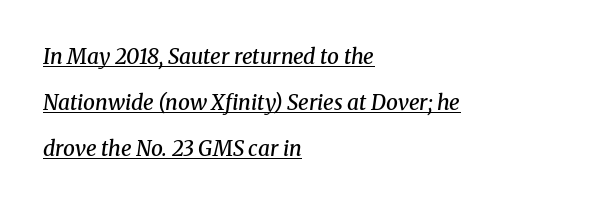
The image shows 21 px text type, italic (leaning right); set left-aligned, loose line spacing (2.19x), normal letter spacing, underlined.
